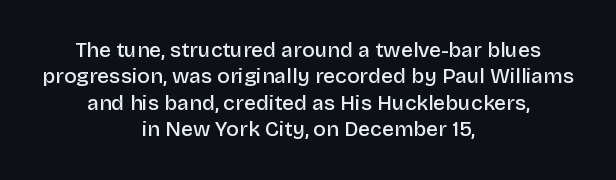
Q: Is the text bold? A: Semi-bold.
Q: Is the text italic (slanted)? A: No, it is upright.
Q: Is the text underlined? A: No.
Q: How is the paragraph aligned? A: Centered.
Q: Is the spacing between letters normal or unusually wide? A: Normal.
Q: Is the spacing between lines tight, normal or loose? A: Normal.
